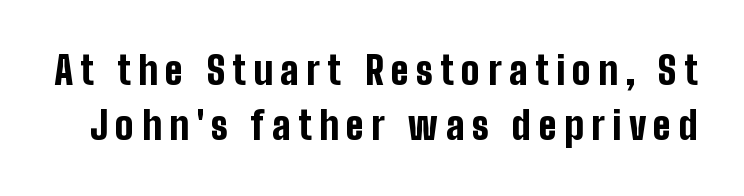
The image shows 39 px bold, condensed sans-serif type, upright; set normal line spacing (1.42x), not underlined; low stroke contrast and a medium x-height.
